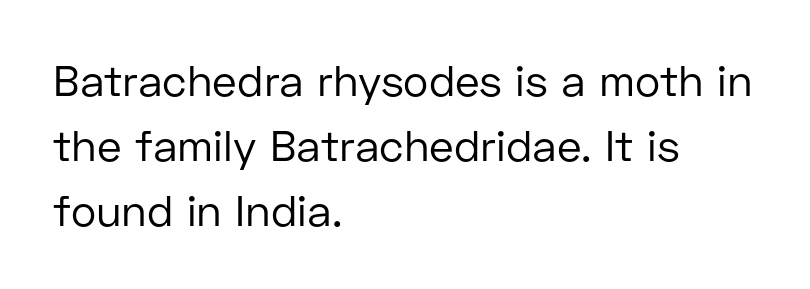
The image shows 43 px regular-weight sans-serif type, upright; set left-aligned, normal line spacing (1.51x), normal letter spacing, not underlined; low stroke contrast and a medium x-height.
